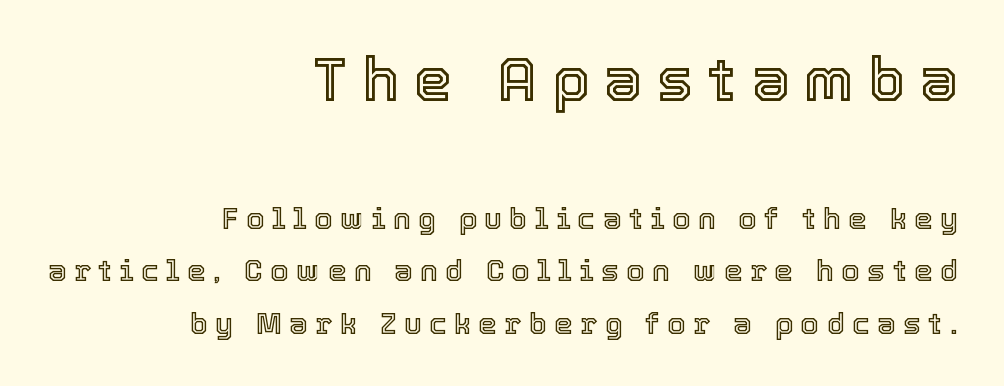
Whoever set this made the first block the dominant, larger element. Observe the wide spacing: letters keep a clear distance from each other. The face used here is proportionally spaced, like ordinary book or web type. Italic? Not at all — the glyphs are vertical.
